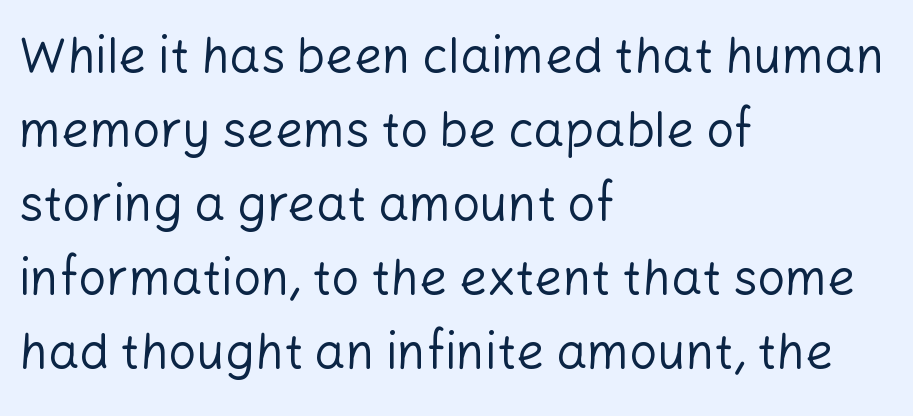
The image shows 49 px regular-weight sans-serif type, upright; set left-aligned, normal line spacing (1.51x), normal letter spacing, not underlined; low stroke contrast and a medium x-height.
